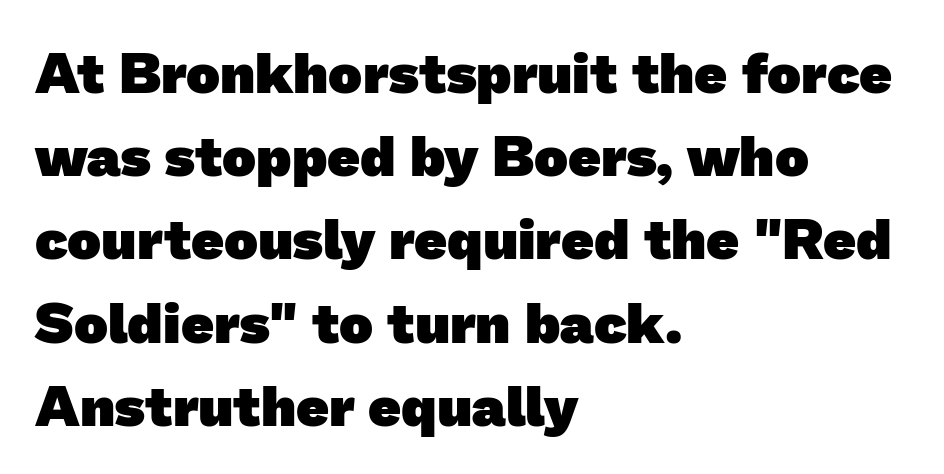
Notice how thick the strokes are: this is what a full bold looks like. Where is the straight margin? On the left. A typesetter would call this proportional, since set widths differ per character. Default kerning and tracking; the words read as compact shapes. The rendering uses a moderate line-height, typical for paragraphs.
